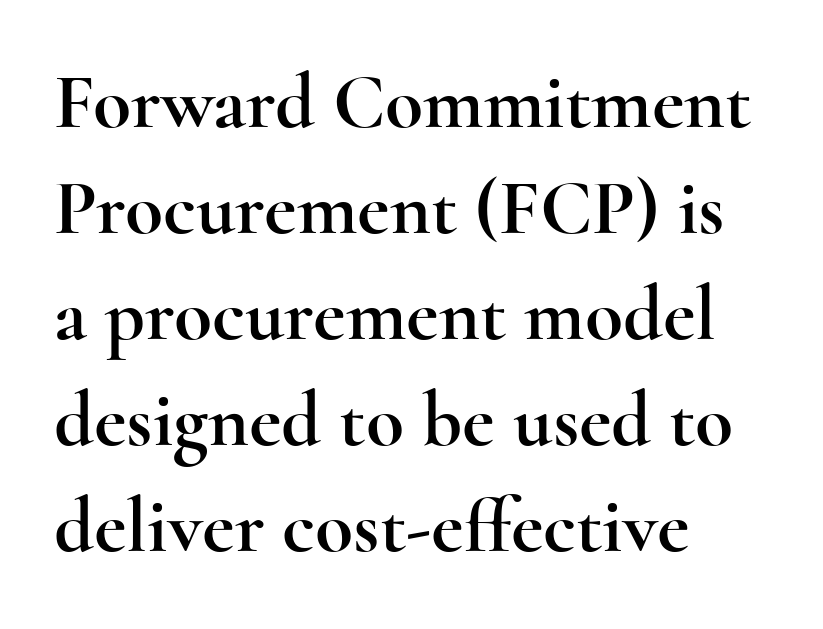
Q: Is the text italic (slanted)? A: No, it is upright.
Q: Is the typeface a serif or a sans-serif typeface? A: Serif.
Q: Is the text underlined? A: No.
Q: How is the paragraph aligned? A: Left-aligned.
Q: Is the spacing between letters normal or unusually wide? A: Normal.
Q: Is the spacing between lines tight, normal or loose? A: Normal.
Q: Width (condensed, normal, or wide)? A: Wide.
Q: x-height? A: Small.
Q: Monospaced? A: No.
